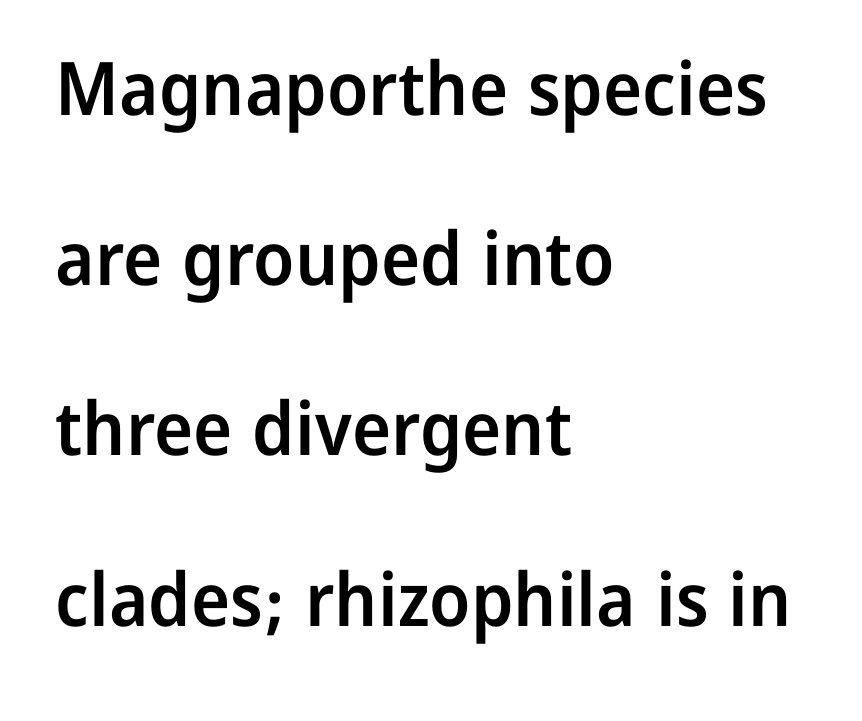
This sample uses plain, unmodified letter spacing. The characters display no serif detailing; their extremities are plain. Vertical strokes here are truly vertical. On the weight axis this lands at semibold, roughly 600. The area under the type is left untouched.
